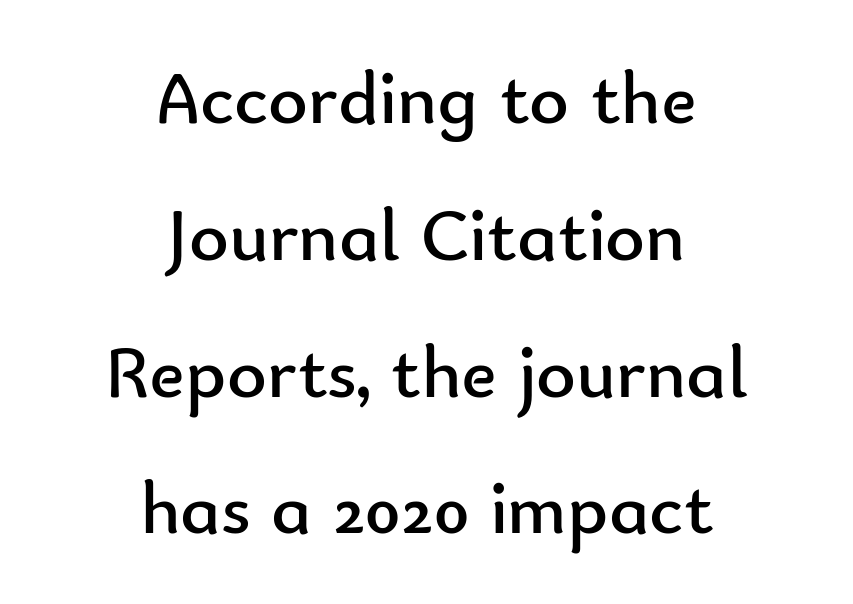
{"serif": "no", "italic": "no", "bold": "no", "weight": "regular", "width": "normal", "stroke_contrast": "low", "x_height": "small", "monospaced": "no", "underline": "no", "align": "center", "line_spacing_ratio": 1.8, "letter_spacing": "normal", "letter_spacing_em": 0.0, "glyph_px": 76}
